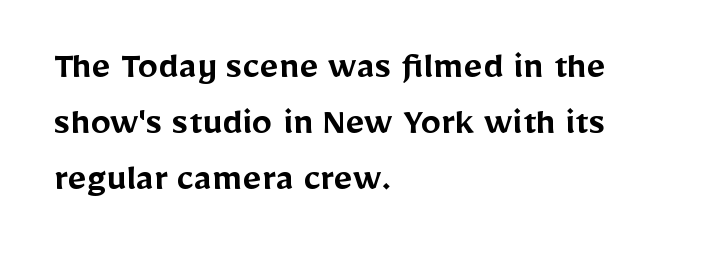
Q: Is the text bold? A: Semi-bold.
Q: Is the text italic (slanted)? A: No, it is upright.
Q: Is the typeface a serif or a sans-serif typeface? A: Sans-serif.
Q: Is the text underlined? A: No.
Q: How is the paragraph aligned? A: Left-aligned.
Q: Is the spacing between letters normal or unusually wide? A: Normal.
Q: Is the spacing between lines tight, normal or loose? A: Normal.
Q: Width (condensed, normal, or wide)? A: Normal.
Q: Stroke contrast? A: Low.
Q: x-height? A: Medium.
Q: Monospaced? A: No.
